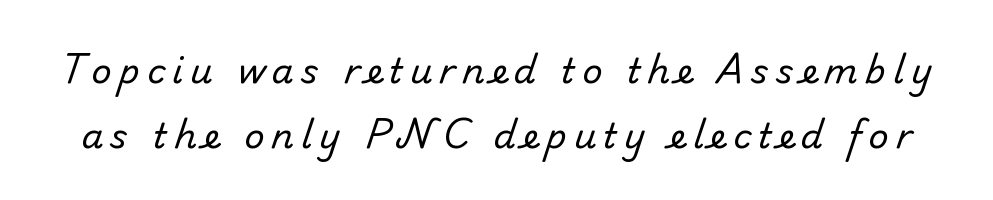
The image shows 35 px regular-weight sans-serif type; set line spacing 1.85x, unusually wide letter spacing (+0.2 em), not underlined; low stroke contrast and a small x-height.
